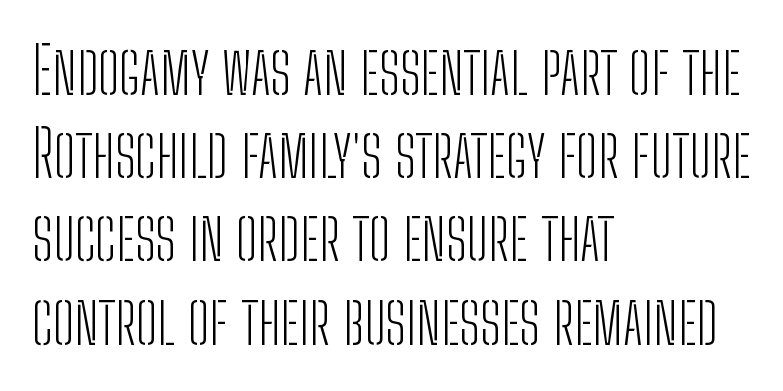
Students, note that the glyphs here touch the page at normal intervals. Varying glyph widths throughout — classic text-font behaviour. If you drew a line through each stem, it would be perfectly vertical. Evenly set lines give the paragraph a standard silhouette. Summary of weight: not heavy and not bold. Honestly, there is no underline to notice here at all.
